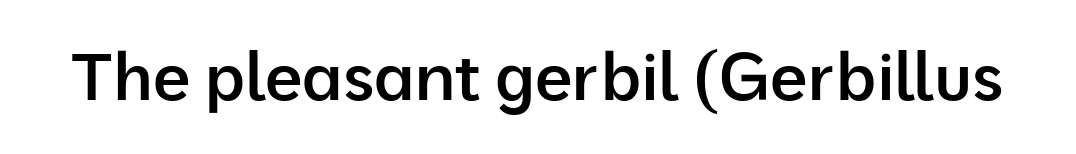
The image shows 66 px semibold sans-serif type, upright; set normal letter spacing, not underlined; low stroke contrast and a medium x-height.
